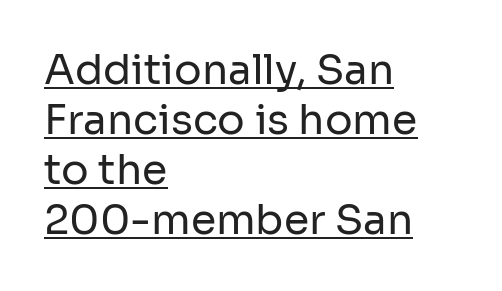
Unlike italic type, these characters show no tilt at all. The passage shown is typed in a proportional face where columns would drift. The type family on display is of the sans-serif kind. Casual observation: everything's shoved over to the left. The sample's only ornament is a line tracing under the words. The font is comparable to plain body text, perhaps lighter.
